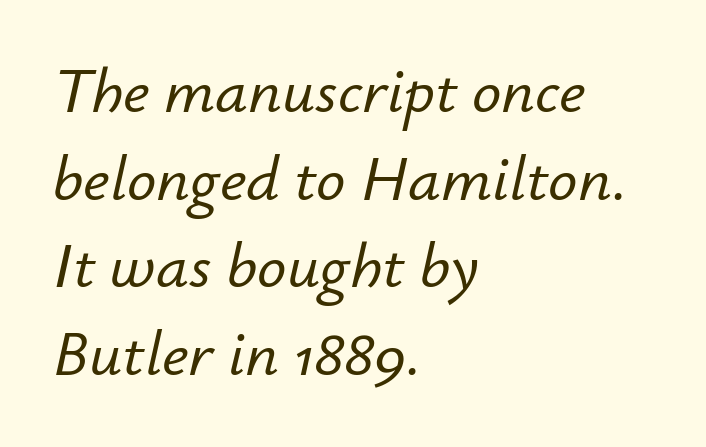
The paragraph shown leans on its left margin. Honestly, there is no underline to notice here at all. The axis of the letterforms is tilted away from vertical. These lines are rendered in a variable-pitch font. Baseline-to-baseline distance is the conventional proportion of letter height. Tracking here is standard; glyphs follow each other at the usual distance.
